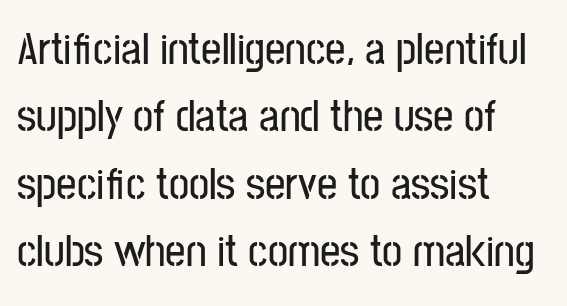
Decoration check: the copy has no underline. Whoever set this chose a conventional vertical rhythm. Default kerning and tracking; the words read as compact shapes. Tall strokes in this sample are plumb rather than angled. These lines are set flush left with a ragged right edge.
